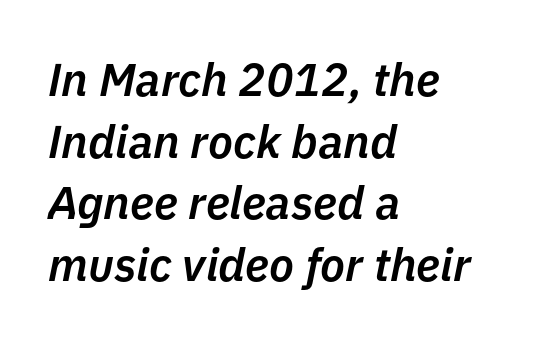
The face used here is proportionally spaced, like ordinary book or web type. Students, note that the glyphs here touch the page at normal intervals. This block has exactly the height ordinary leading produces. Underline: absent. Look at the stroke-to-counter ratio: somewhat heavy, a semibold. Compared with a centered layout, this one pins lines to the left instead.
